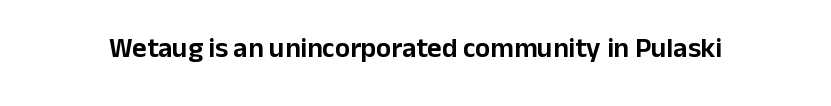
Tracking here is standard; glyphs follow each other at the usual distance. You can tell it's not italic because the verticals are truly vertical. Typographically, this falls in the sans-serif category. The letters advance in unequal steps, a hallmark of proportional type. No word sits above an underline.
